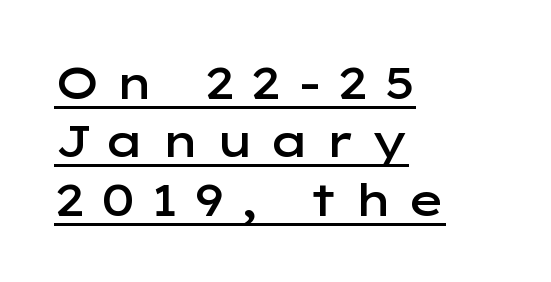
The image shows 45 px semibold, wide sans-serif type, upright; set left-aligned, normal line spacing (1.3x), unusually wide letter spacing (+0.32 em), underlined; low stroke contrast and a medium x-height.
